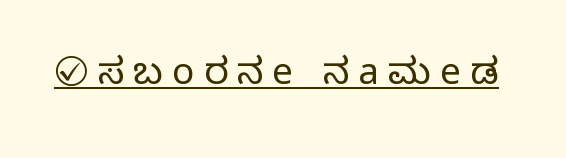
The image shows 37 px light sans-serif type, upright; set unusually wide letter spacing (+0.25 em), underlined; low stroke contrast and a medium x-height.
